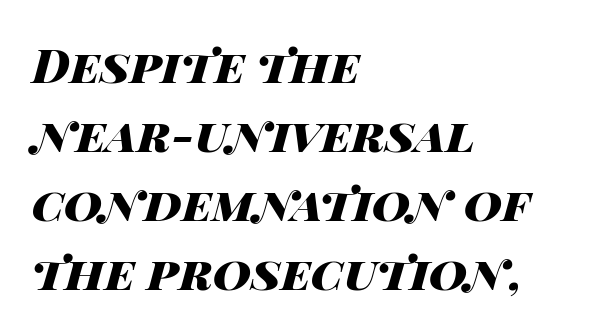
Strokes here are thick enough to call this a true bold. Tracking here is standard; glyphs follow each other at the usual distance. You could not count columns in this text — the font is proportionally spaced. Posture: slanted.
